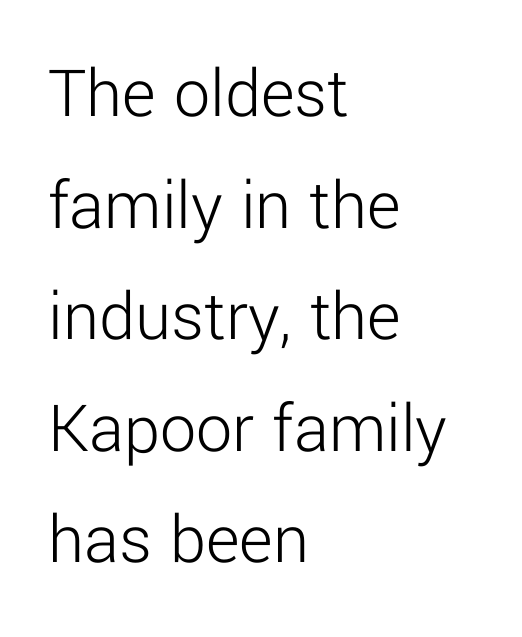
Is this a fixed-width face? No — the glyphs have proportional, varying widths. The font's upright variant was chosen for this text. The font family rendered here belongs to the sans-serif group. The paragraph shown leans on its left margin. Descenders hang freely into open space. No heavy texture on the line: the type isn't bold.
